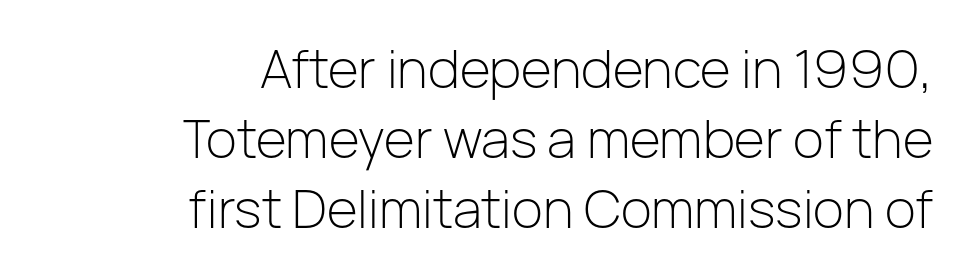
The image shows 53 px light sans-serif type, upright; set right-aligned, normal line spacing (1.32x), normal letter spacing, not underlined; low stroke contrast and a medium x-height.
